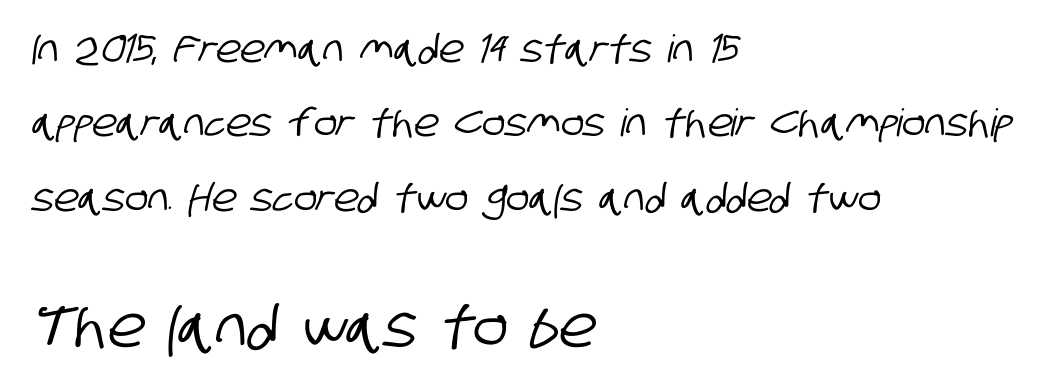
Airy leading. The rendering uses natural spacing where letterforms have individual widths. No extra tracking has been applied to these lines. Reading top to bottom, the characters get bigger at the block break. A bare baseline throughout the passage.
